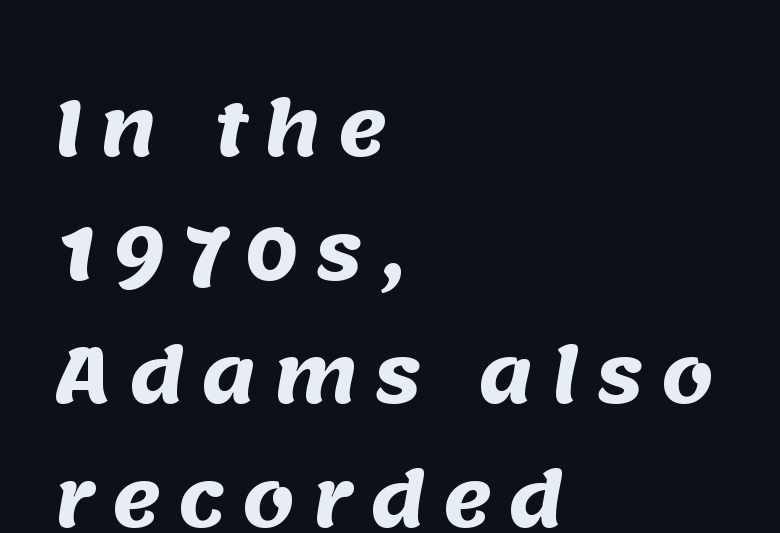
{"serif": "no", "bold": "yes", "weight": "heavy", "width": "normal", "stroke_contrast": "medium", "x_height": "large", "monospaced": "no", "underline": "no", "align": "left", "line_spacing": "normal", "line_spacing_ratio": 1.67, "letter_spacing": "wide", "letter_spacing_em": 0.23, "glyph_px": 74}
